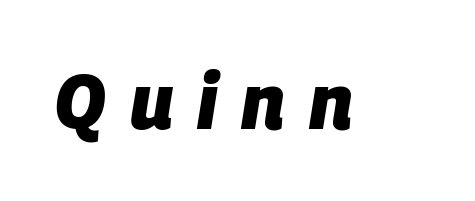
{"italic": "yes", "lean": "right", "slant_degrees": 9, "bold": "yes", "weight": "heavy", "width": "normal", "stroke_contrast": "low", "x_height": "large", "monospaced": "no", "underline": "no", "letter_spacing": "wide", "letter_spacing_em": 0.31, "glyph_px": 77}
